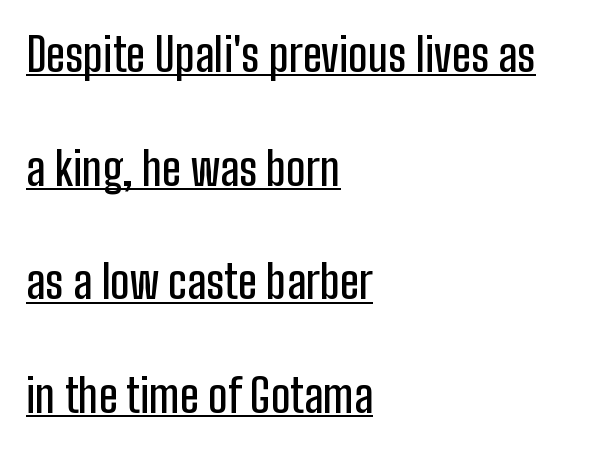
{"serif": "no", "italic": "no", "width": "condensed", "stroke_contrast": "low", "x_height": "medium", "monospaced": "no", "underline": "yes", "align": "left", "line_spacing": "loose", "line_spacing_ratio": 2.47, "letter_spacing": "normal", "letter_spacing_em": 0.0, "glyph_px": 46}
